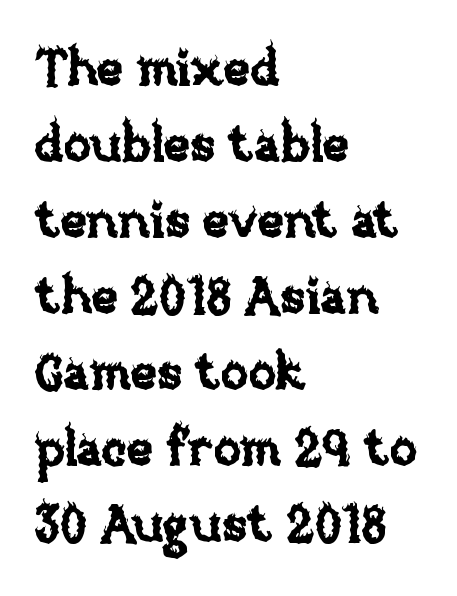
{"italic": "no", "width": "normal", "stroke_contrast": "low", "x_height": "large", "monospaced": "no", "underline": "no", "align": "left", "line_spacing": "normal", "line_spacing_ratio": 1.49, "letter_spacing": "normal", "letter_spacing_em": 0.0, "glyph_px": 51}
